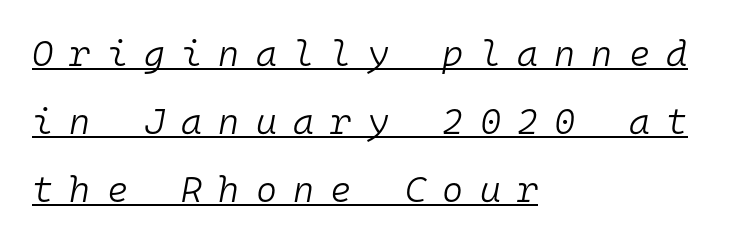
You could only call the tracking loose — the letters float apart. The passage shown is typed in a monospace face where columns stay perfectly aligned. Stroke mass is kept to a normal reading level or below. Every word sits above its own underline. The whole block is typeset with a tilt. The text block is weighted toward the left margin, trailing off unevenly rightward.
